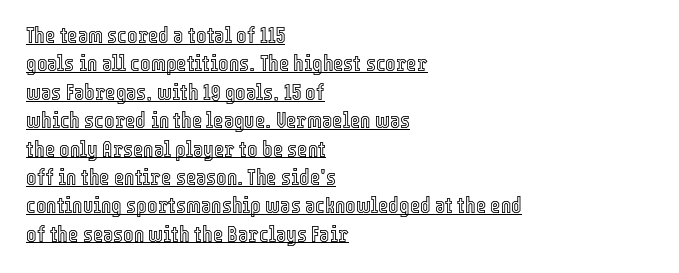
Q: Is the text italic (slanted)? A: No, it is upright.
Q: Is the text underlined? A: Yes.
Q: How is the paragraph aligned? A: Left-aligned.
Q: Is the spacing between letters normal or unusually wide? A: Normal.
Q: Is the spacing between lines tight, normal or loose? A: Normal.
